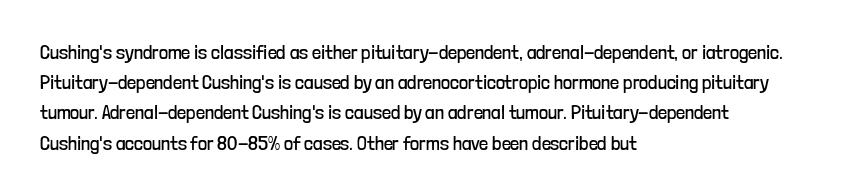
{"italic": "no", "bold": "no", "underline": "no", "align": "left", "line_spacing": "normal", "line_spacing_ratio": 1.51, "letter_spacing": "normal", "letter_spacing_em": 0.0, "glyph_px": 20}
